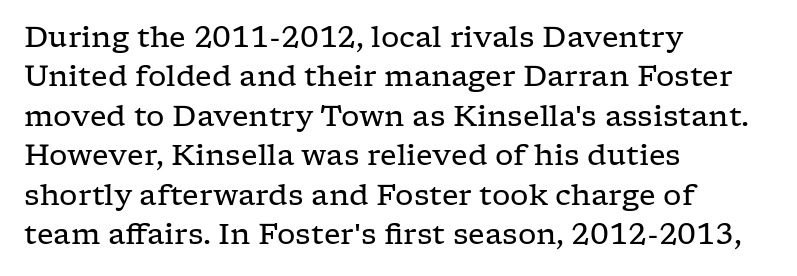
{"serif": "yes", "italic": "no", "bold": "no", "weight": "regular", "width": "wide", "stroke_contrast": "low", "x_height": "medium", "monospaced": "no", "underline": "no", "align": "left", "line_spacing": "normal", "line_spacing_ratio": 1.36, "letter_spacing": "normal", "letter_spacing_em": 0.0, "glyph_px": 29}
